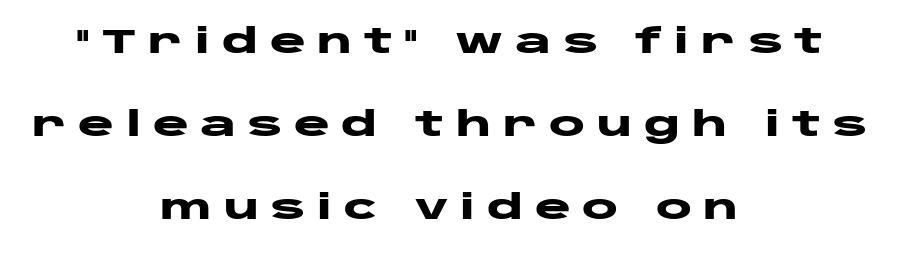
The font is running at its bold setting. Line spacing here is loose. Does the type have serifs? No, each stem ends abruptly. Glance below the letters and you will spot only blank space. Characters follow at a spacing far wider than the type designer built in.
